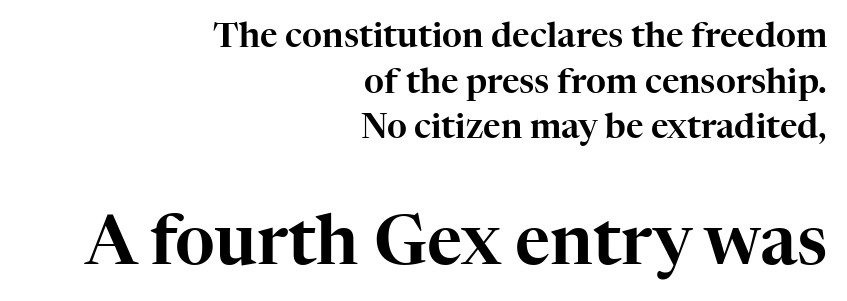
Is the block centered? No — it sits flush against the right margin. Size contrast runs from small at the top to large at the bottom. Think of a printed novel: that variable character pitch is what you see here. Vertically, the passage feels balanced, rows spaced as you'd expect. Regarding serifs, this sample has them. The lettering holds an erect, upright posture throughout.
